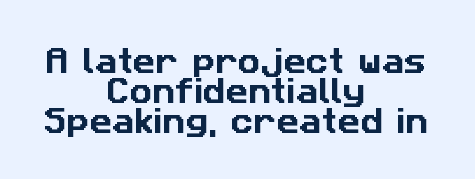
The typeface chosen for these lines omits serifs. The zone under the glyphs is completely vacant. The passage shown is typed in a proportional face where columns would drift. There is no visible air inserted between adjacent glyphs. The rendering uses a small line-height, squeezing the rows. The rag falls on both sides of this text block equally.
